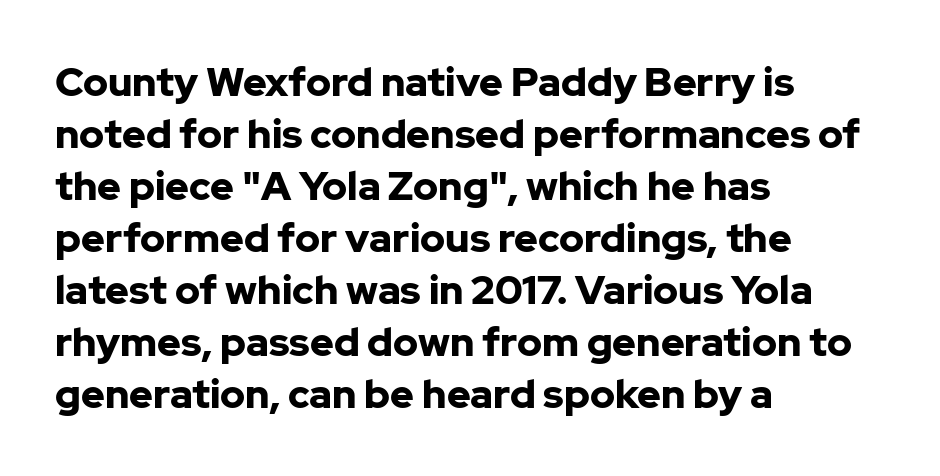
Q: Is the text bold? A: Yes.
Q: Is the text italic (slanted)? A: No, it is upright.
Q: Is the typeface a serif or a sans-serif typeface? A: Sans-serif.
Q: Is the text underlined? A: No.
Q: How is the paragraph aligned? A: Left-aligned.
Q: Is the spacing between letters normal or unusually wide? A: Normal.
Q: Is the spacing between lines tight, normal or loose? A: Normal.
Q: Width (condensed, normal, or wide)? A: Normal.
Q: Stroke contrast? A: Low.
Q: x-height? A: Medium.
Q: Monospaced? A: No.
